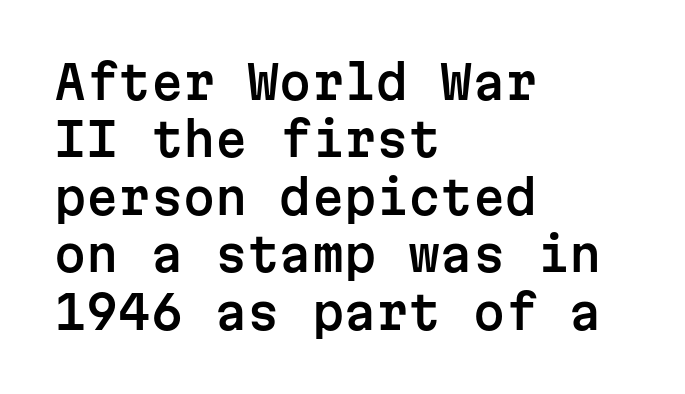
Italic? Not at all — the glyphs are vertical. Summary of vertical rhythm: regular, with standard interline spacing. Only glyphs here, with clear space below each row. Caption: standard tracking, unaltered. Line starts are locked; line ends wander. Letterform terminals end flat and unadorned throughout the passage.
